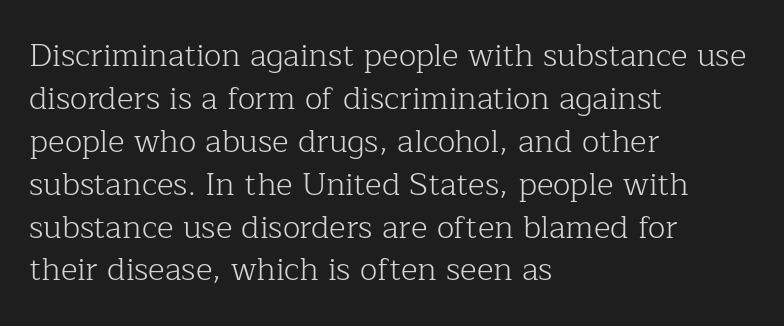
Q: Is the text bold? A: No.
Q: Is the text italic (slanted)? A: No, it is upright.
Q: Is the typeface a serif or a sans-serif typeface? A: Serif.
Q: Is the text underlined? A: No.
Q: How is the paragraph aligned? A: Left-aligned.
Q: Is the spacing between letters normal or unusually wide? A: Normal.
Q: Is the spacing between lines tight, normal or loose? A: Normal.
Q: Width (condensed, normal, or wide)? A: Normal.
Q: Stroke contrast? A: Low.
Q: x-height? A: Medium.
Q: Monospaced? A: No.
